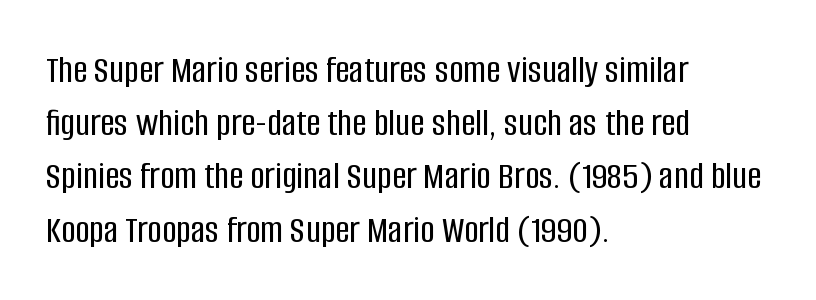
Q: Is the text italic (slanted)? A: No, it is upright.
Q: Is the typeface a serif or a sans-serif typeface? A: Sans-serif.
Q: Is the text underlined? A: No.
Q: How is the paragraph aligned? A: Left-aligned.
Q: Is the spacing between letters normal or unusually wide? A: Normal.
Q: Is the spacing between lines tight, normal or loose? A: Normal.
Q: Width (condensed, normal, or wide)? A: Condensed.
Q: Stroke contrast? A: Low.
Q: x-height? A: Large.
Q: Monospaced? A: No.
